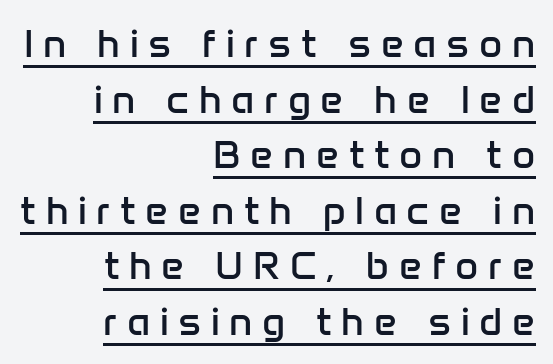
{"serif": "no", "italic": "no", "bold": "no", "weight": "regular", "width": "normal", "stroke_contrast": "low", "x_height": "medium", "monospaced": "no", "underline": "yes", "align": "right", "line_spacing": "normal", "line_spacing_ratio": 1.39, "letter_spacing": "wide", "letter_spacing_em": 0.24, "glyph_px": 40}
